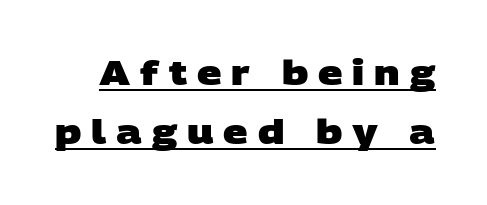
The image shows 34 px heavy, wide sans-serif type; set line spacing 1.75x, unusually wide letter spacing (+0.29 em), underlined; low stroke contrast and a large x-height.
